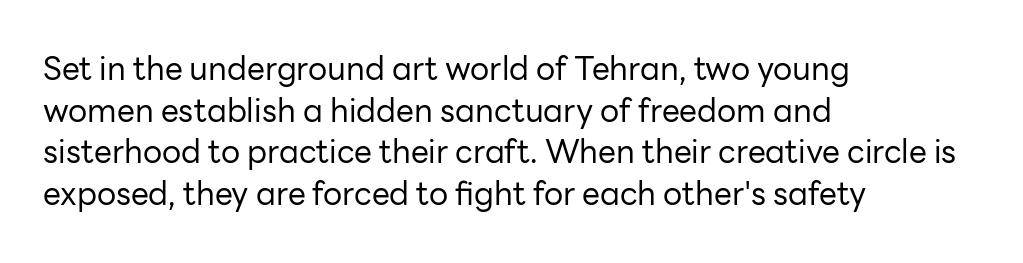
The image shows 32 px regular-weight sans-serif type, upright; set left-aligned, normal line spacing (1.3x), normal letter spacing, not underlined; low stroke contrast and a medium x-height.
